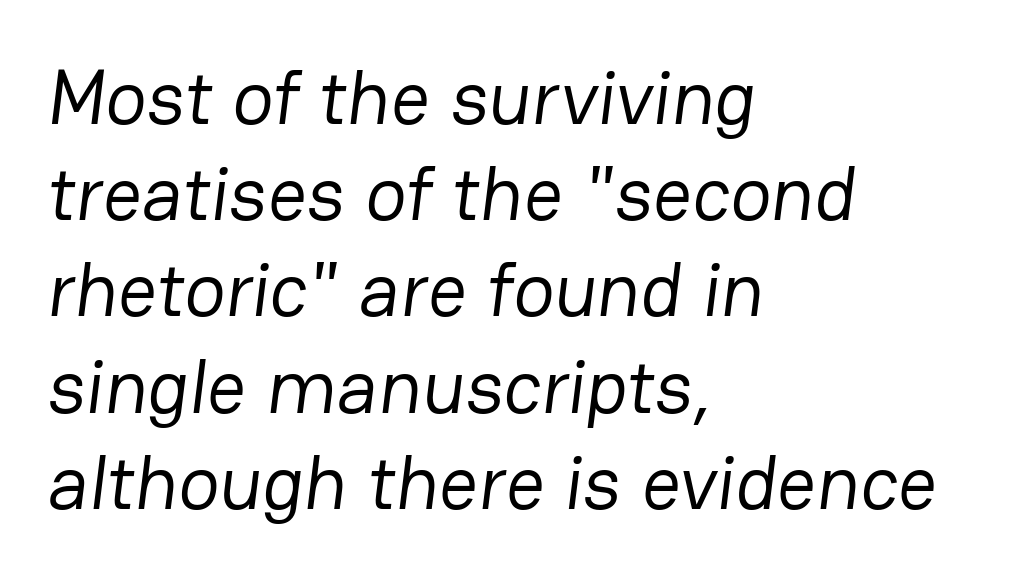
The image shows 77 px regular-weight sans-serif type; set left-aligned, normal line spacing (1.25x), normal letter spacing, not underlined; low stroke contrast and a medium x-height.
